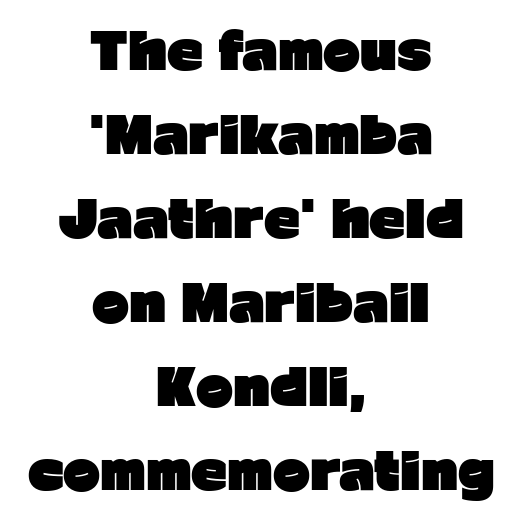
{"serif": "no", "italic": "no", "bold": "yes", "weight": "heavy", "width": "normal", "stroke_contrast": "low", "x_height": "medium", "monospaced": "no", "underline": "no", "align": "center", "line_spacing": "normal", "line_spacing_ratio": 1.68, "letter_spacing": "normal", "letter_spacing_em": 0.0, "glyph_px": 50}
